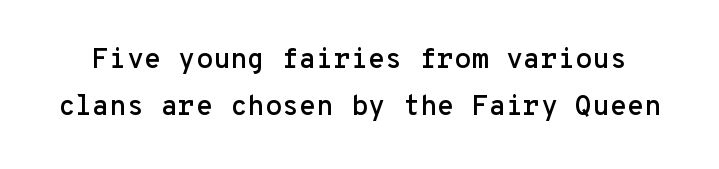
The image shows 28 px sans-serif type, upright, monospaced; set normal line spacing (1.67x), normal letter spacing, not underlined; low stroke contrast and a medium x-height.
